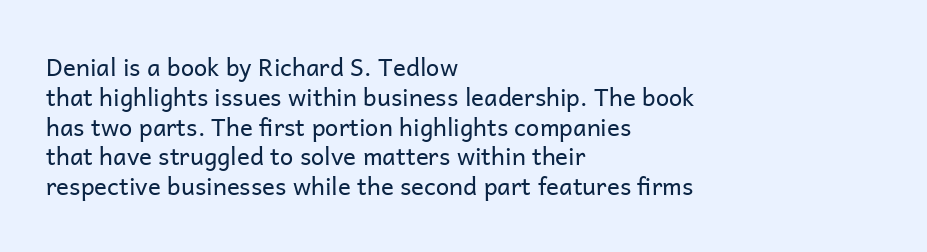
{"italic": "no", "bold": "no", "underline": "no", "align": "left", "line_spacing_ratio": 1.24, "letter_spacing": "normal", "letter_spacing_em": 0.0, "glyph_px": 24}
